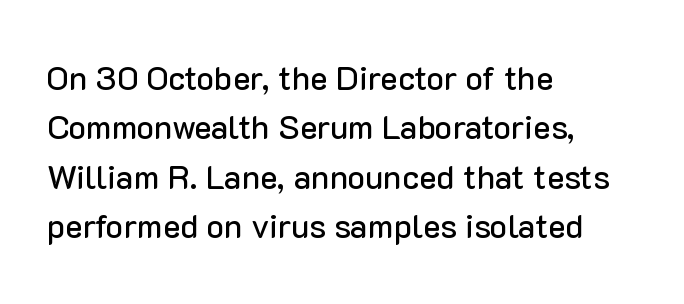
Q: Is the text italic (slanted)? A: No, it is upright.
Q: Is the typeface a serif or a sans-serif typeface? A: Sans-serif.
Q: Is the text underlined? A: No.
Q: How is the paragraph aligned? A: Left-aligned.
Q: Is the spacing between letters normal or unusually wide? A: Normal.
Q: Is the spacing between lines tight, normal or loose? A: Normal.
Q: Width (condensed, normal, or wide)? A: Normal.
Q: Stroke contrast? A: Low.
Q: x-height? A: Medium.
Q: Monospaced? A: No.
